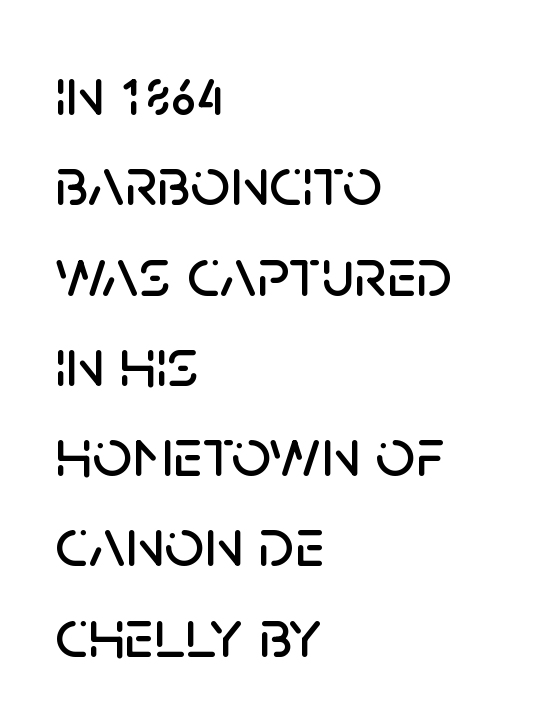
The image shows 70 px sans-serif type, upright; set left-aligned, normal line spacing (1.29x), normal letter spacing, not underlined; low stroke contrast and a large x-height.
